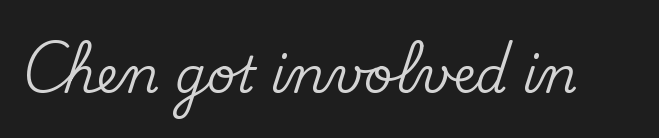
The image shows 50 px text type; set normal letter spacing, not underlined; medium stroke contrast and a small x-height.
